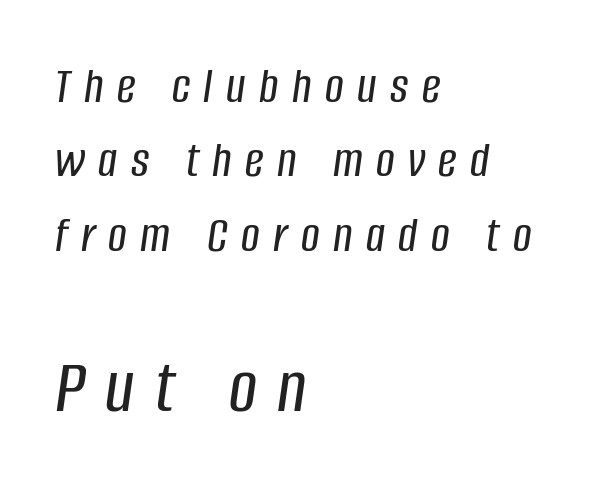
Q: Is the text italic (slanted)? A: Yes, it leans right by about 8 degrees.
Q: Is the text underlined? A: No.
Q: How is the paragraph aligned? A: Left-aligned.
Q: Is the spacing between letters normal or unusually wide? A: Unusually wide.
Q: Is the spacing between lines tight, normal or loose? A: Normal.
Q: Which block of text is set in a larger size, the first (top) or the second (bottom)? A: The second (bottom) one.
Q: Width (condensed, normal, or wide)? A: Condensed.
Q: Stroke contrast? A: Low.
Q: x-height? A: Large.
Q: Monospaced? A: No.
